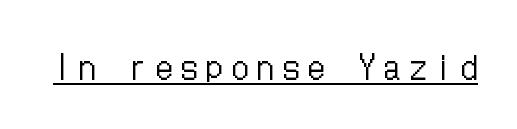
The image shows 33 px regular-weight, condensed type, upright; set unusually wide letter spacing (+0.27 em), underlined; low stroke contrast and a medium x-height.
